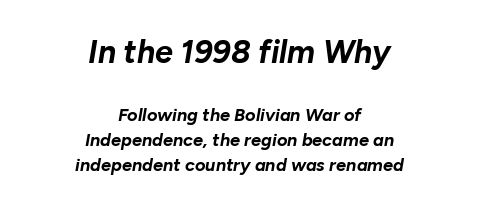
{"italic": "yes", "lean": "right", "slant_degrees": 10, "bold": "yes", "weight": "bold", "width": "normal", "stroke_contrast": "low", "x_height": "medium", "monospaced": "no", "underline": "no", "align": "center", "line_spacing": "normal", "line_spacing_ratio": 1.41, "letter_spacing": "normal", "letter_spacing_em": 0.0, "larger_block": "first", "size_ratio": 1.78, "glyph_px": 32}
